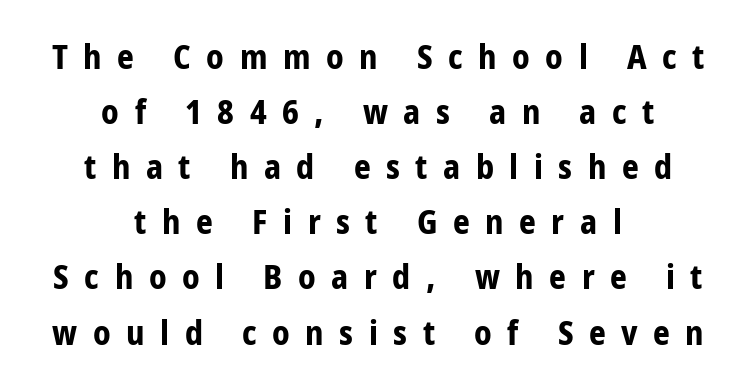
The image shows 33 px bold, condensed sans-serif type, upright; set centered, normal line spacing (1.67x), unusually wide letter spacing (+0.47 em), not underlined; low stroke contrast and a large x-height.
